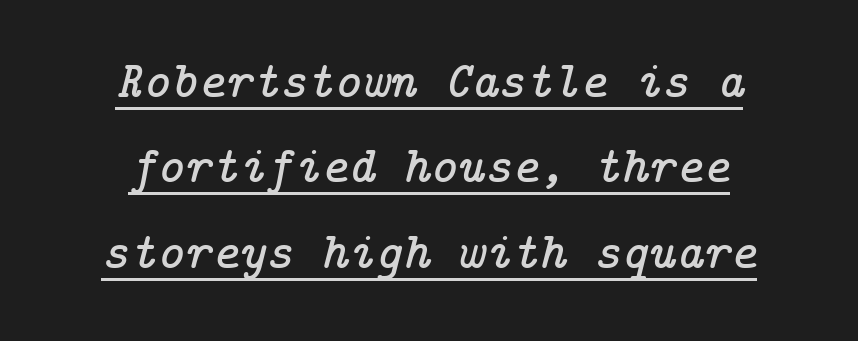
The image shows 52 px serif type, italic (leaning right); set centered, normal line spacing (1.64x), normal letter spacing, underlined; low stroke contrast and a medium x-height.
